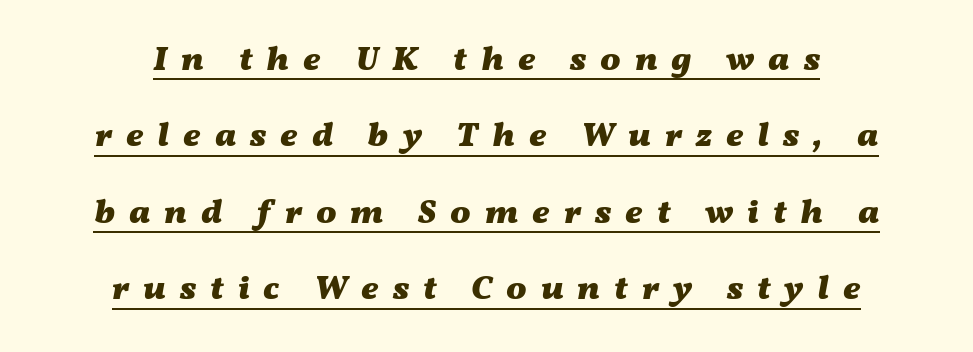
{"italic": "yes", "lean": "right", "slant_degrees": 11, "bold": "yes", "weight": "heavy", "width": "wide", "stroke_contrast": "medium", "x_height": "medium", "monospaced": "no", "underline": "yes", "align": "center", "line_spacing": "loose", "line_spacing_ratio": 2.25, "letter_spacing": "wide", "letter_spacing_em": 0.41, "glyph_px": 34}
